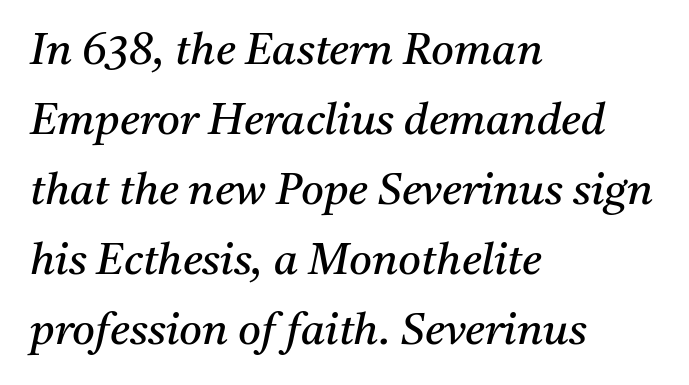
Is there much room between lines? A standard amount, neither cramped nor airy. Every row of glyphs begins at an identical x-position on the left. Nothing unusual about the tracking: characters are spaced as the font intends. Characters are canted at an angle relative to the baseline's perpendicular. The passage shown is not bold in any degree.
